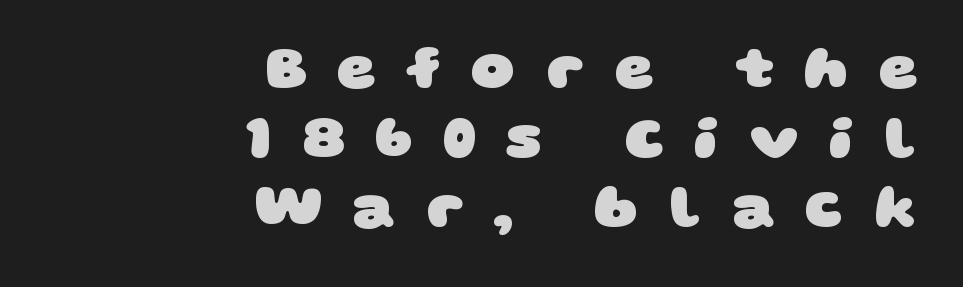
Q: Is the text bold? A: Yes.
Q: Is the typeface a serif or a sans-serif typeface? A: Sans-serif.
Q: Is the text underlined? A: No.
Q: How is the paragraph aligned? A: Right-aligned.
Q: Is the spacing between letters normal or unusually wide? A: Unusually wide.
Q: Is the spacing between lines tight, normal or loose? A: Tight.
Q: Width (condensed, normal, or wide)? A: Wide.
Q: Stroke contrast? A: Low.
Q: x-height? A: Large.
Q: Monospaced? A: No.
